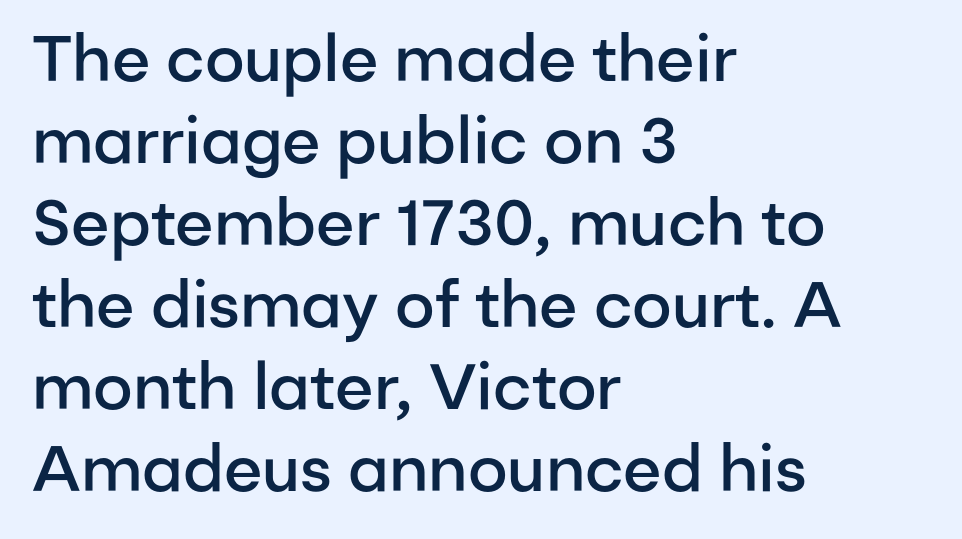
The image shows 64 px semibold sans-serif type, upright; set left-aligned, normal line spacing (1.28x), normal letter spacing, not underlined; low stroke contrast and a medium x-height.
